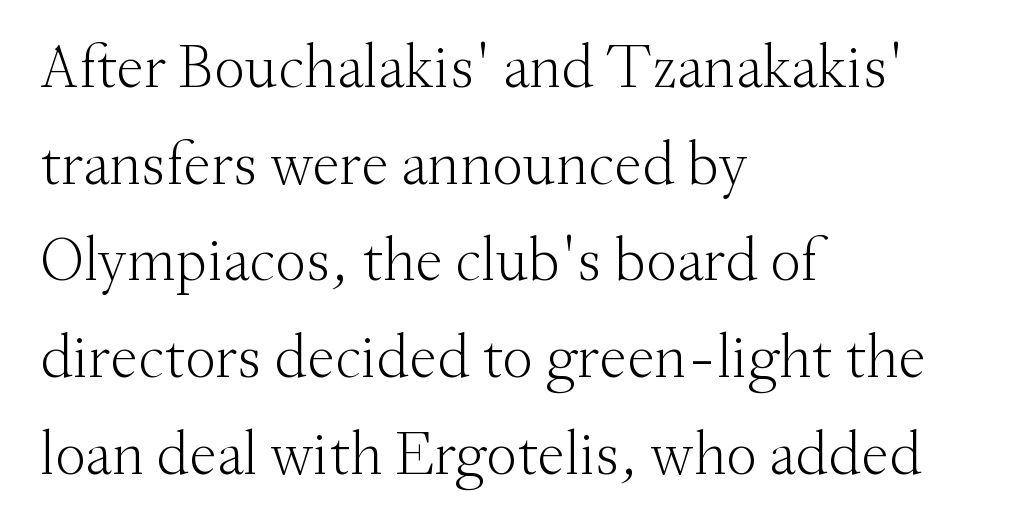
{"serif": "yes", "italic": "no", "bold": "no", "weight": "light", "width": "normal", "stroke_contrast": "medium", "x_height": "small", "monospaced": "no", "underline": "no", "align": "left", "line_spacing": "normal", "line_spacing_ratio": 1.56, "letter_spacing": "normal", "letter_spacing_em": 0.0, "glyph_px": 62}
